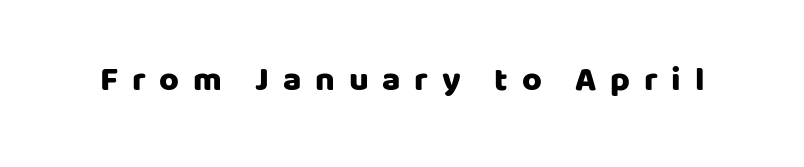
{"serif": "no", "italic": "no", "width": "normal", "stroke_contrast": "low", "x_height": "large", "monospaced": "no", "underline": "no", "letter_spacing": "wide", "letter_spacing_em": 0.4, "glyph_px": 34}
